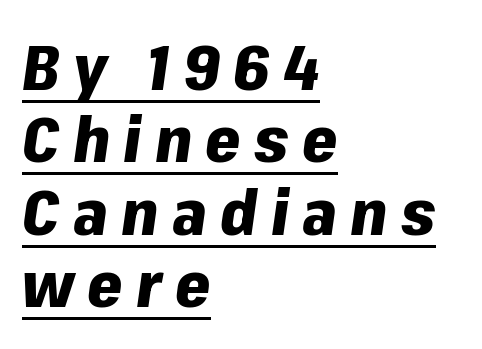
The image shows 63 px heavy type, italic (leaning right); set left-aligned, tight line spacing (1.15x), unusually wide letter spacing (+0.21 em), underlined; low stroke contrast and a medium x-height.
